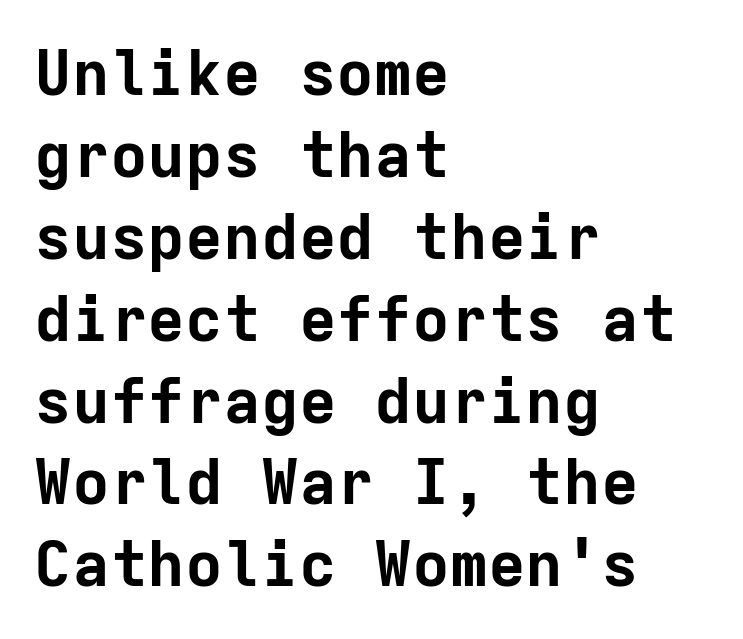
Q: Is the text bold? A: Yes.
Q: Is the text italic (slanted)? A: No, it is upright.
Q: Is the typeface a serif or a sans-serif typeface? A: Sans-serif.
Q: Is the text underlined? A: No.
Q: How is the paragraph aligned? A: Left-aligned.
Q: Is the spacing between letters normal or unusually wide? A: Normal.
Q: Is the spacing between lines tight, normal or loose? A: Normal.
Q: Width (condensed, normal, or wide)? A: Normal.
Q: Stroke contrast? A: Low.
Q: x-height? A: Medium.
Q: Monospaced? A: Yes.
